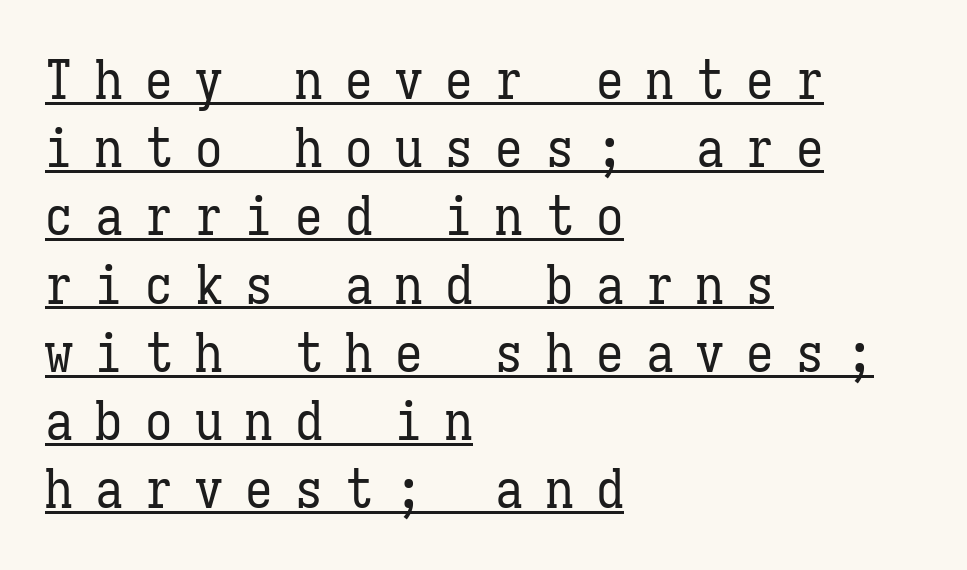
The image shows 55 px regular-weight, condensed type, upright, monospaced; set left-aligned, line spacing 1.24x, unusually wide letter spacing (+0.41 em), underlined; low stroke contrast and a medium x-height.
